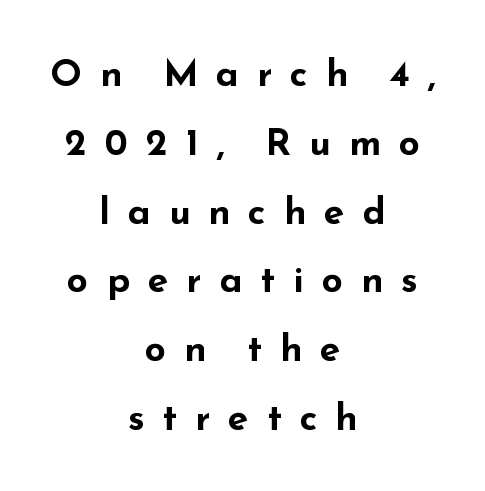
The image shows 37 px bold, wide sans-serif type, upright; set centered, line spacing 1.86x, unusually wide letter spacing (+0.49 em), not underlined; low stroke contrast and a small x-height.
